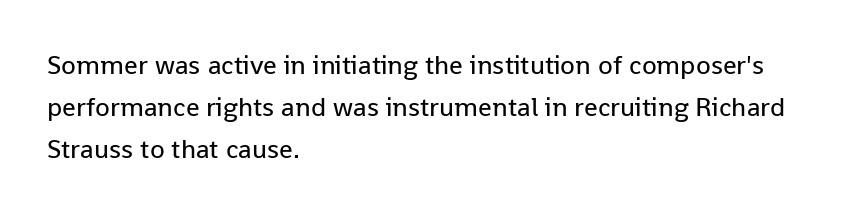
{"italic": "no", "bold": "no", "underline": "no", "align": "left", "line_spacing": "normal", "line_spacing_ratio": 1.56, "letter_spacing": "normal", "letter_spacing_em": 0.0, "glyph_px": 27}
